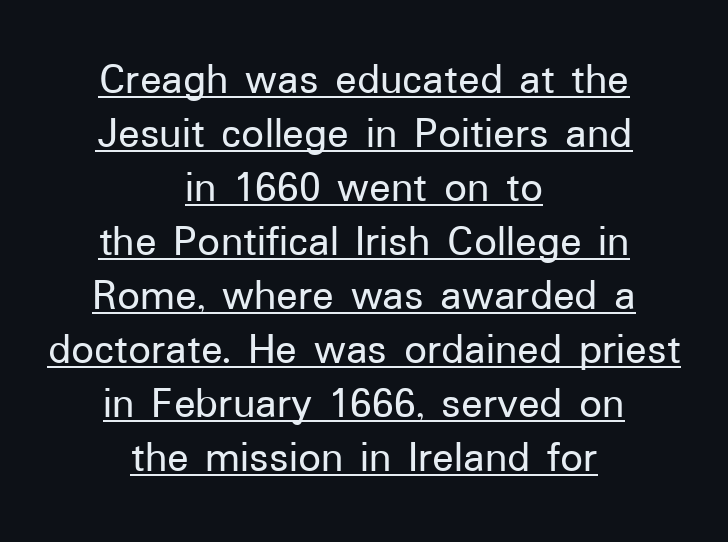
The image shows 45 px sans-serif type, upright; set centered, line spacing 1.2x, normal letter spacing, underlined; low stroke contrast and a medium x-height.
